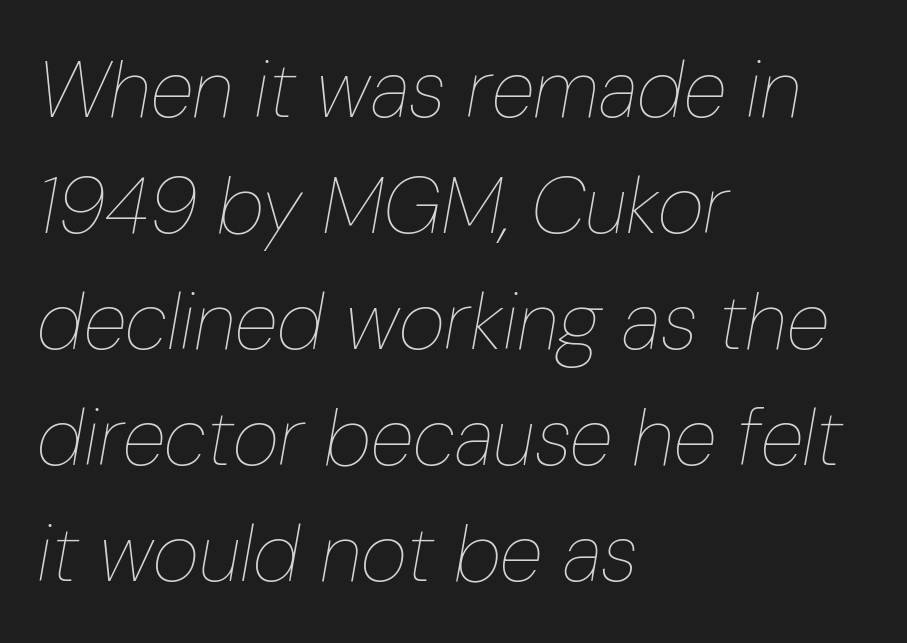
Q: Is the text bold? A: No.
Q: Is the text italic (slanted)? A: Yes, it leans right by about 10 degrees.
Q: Is the text underlined? A: No.
Q: How is the paragraph aligned? A: Left-aligned.
Q: Is the spacing between letters normal or unusually wide? A: Normal.
Q: Is the spacing between lines tight, normal or loose? A: Normal.
Q: Width (condensed, normal, or wide)? A: Condensed.
Q: Stroke contrast? A: Low.
Q: x-height? A: Medium.
Q: Monospaced? A: No.
